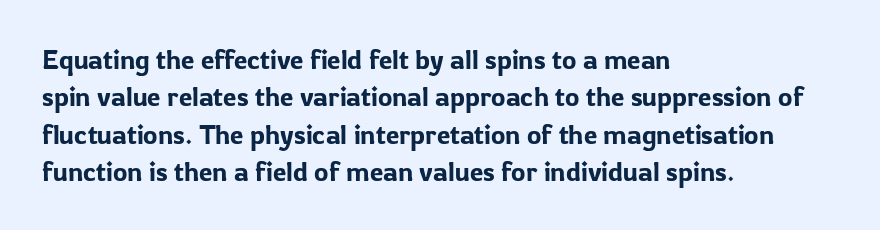
{"italic": "no", "underline": "no", "align": "left", "line_spacing": "normal", "line_spacing_ratio": 1.38, "letter_spacing": "normal", "letter_spacing_em": 0.0, "glyph_px": 27}
